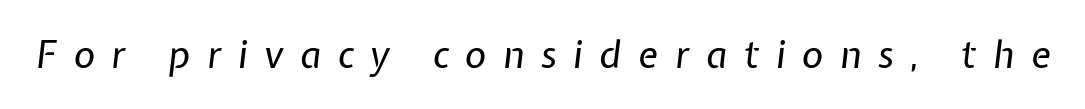
The face looks like a standard text weight, possibly lighter. Students, note that the glyphs here are deliberately spaced far apart. Quick note: underline off. You can tell it's italic because the verticals aren't actually vertical. A typesetter would call this proportional, since set widths differ per character.
